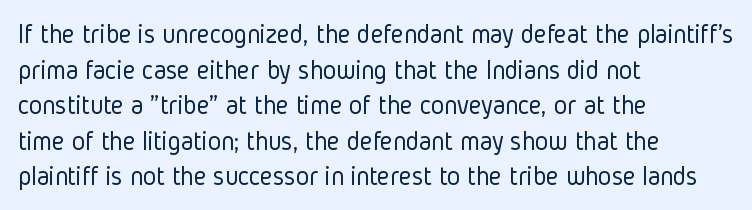
Are there feet on the stems? There aren't — it's a sans. Weight class: somewhere from thin through regular. If you drew a ruler down the left edge, every line would touch it. This block has exactly the height ordinary leading produces. When letters stand straight like this, we call the style roman or upright.
